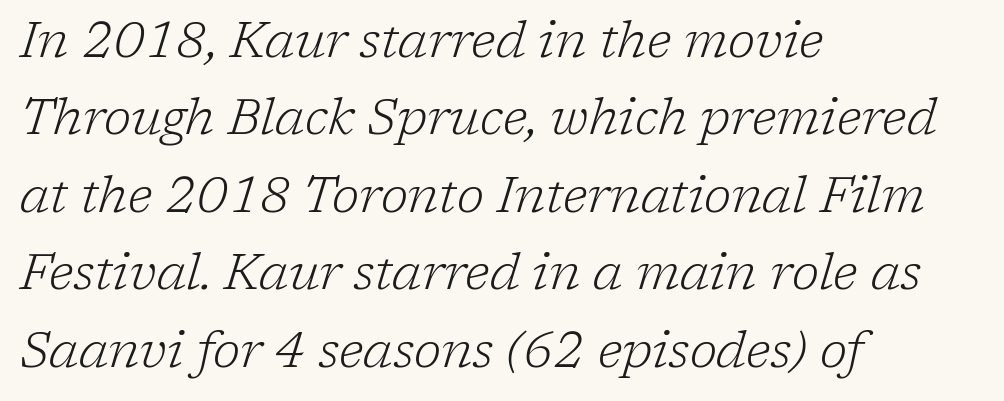
Q: Is the text bold? A: No.
Q: Is the text italic (slanted)? A: Yes, it leans right by about 17 degrees.
Q: Is the typeface a serif or a sans-serif typeface? A: Serif.
Q: Is the text underlined? A: No.
Q: How is the paragraph aligned? A: Left-aligned.
Q: Is the spacing between letters normal or unusually wide? A: Normal.
Q: Is the spacing between lines tight, normal or loose? A: Normal.
Q: Width (condensed, normal, or wide)? A: Normal.
Q: Stroke contrast? A: Low.
Q: x-height? A: Medium.
Q: Monospaced? A: No.
